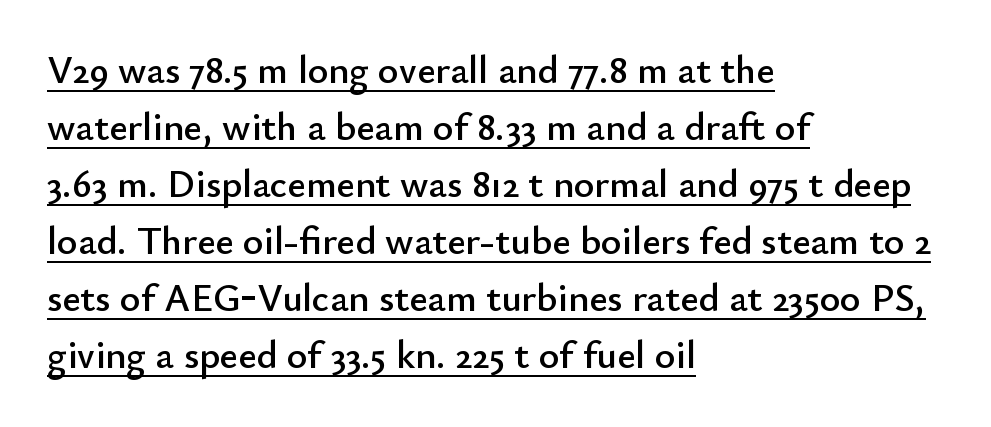
{"serif": "no", "italic": "no", "width": "normal", "stroke_contrast": "low", "x_height": "small", "monospaced": "no", "underline": "yes", "align": "left", "line_spacing": "normal", "line_spacing_ratio": 1.46, "letter_spacing": "normal", "letter_spacing_em": 0.0, "glyph_px": 39}
